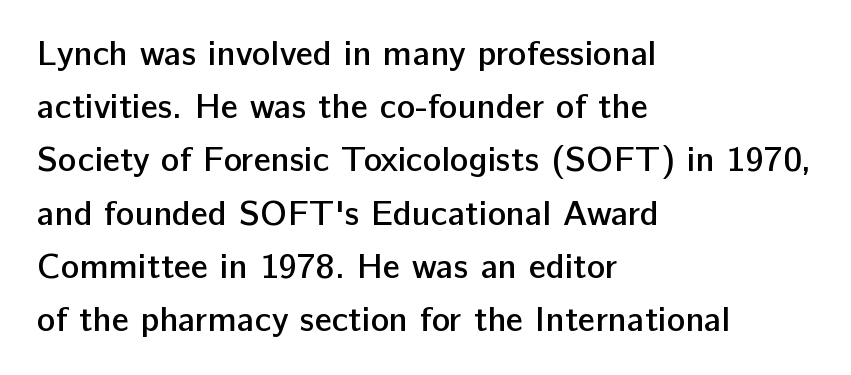
{"serif": "no", "italic": "no", "bold": "semi", "weight": "semibold", "width": "normal", "stroke_contrast": "low", "x_height": "medium", "monospaced": "no", "underline": "no", "align": "left", "line_spacing": "normal", "line_spacing_ratio": 1.52, "letter_spacing": "normal", "letter_spacing_em": 0.0, "glyph_px": 35}
